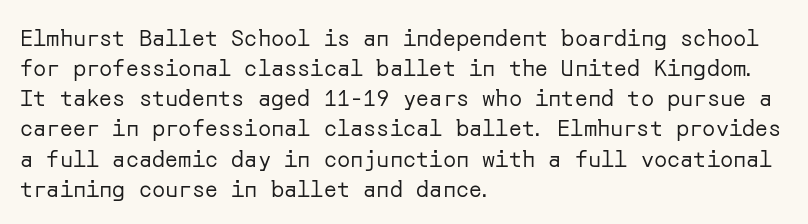
Q: Is the text bold? A: No.
Q: Is the text italic (slanted)? A: No, it is upright.
Q: Is the text underlined? A: No.
Q: How is the paragraph aligned? A: Left-aligned.
Q: Is the spacing between letters normal or unusually wide? A: Normal.
Q: Is the spacing between lines tight, normal or loose? A: Normal.
